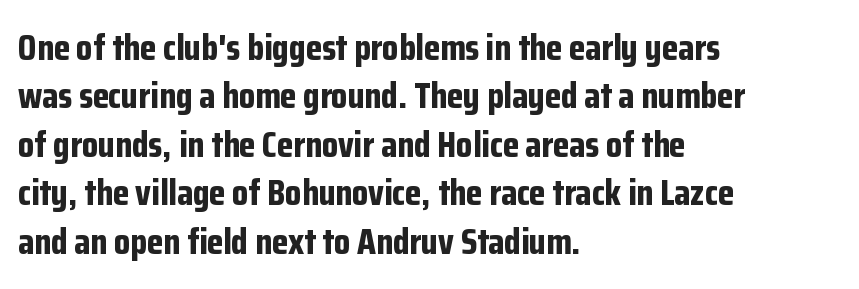
{"serif": "no", "italic": "no", "bold": "yes", "weight": "bold", "width": "condensed", "stroke_contrast": "low", "x_height": "medium", "monospaced": "no", "underline": "no", "align": "left", "line_spacing": "normal", "line_spacing_ratio": 1.31, "letter_spacing": "normal", "letter_spacing_em": 0.0, "glyph_px": 37}
